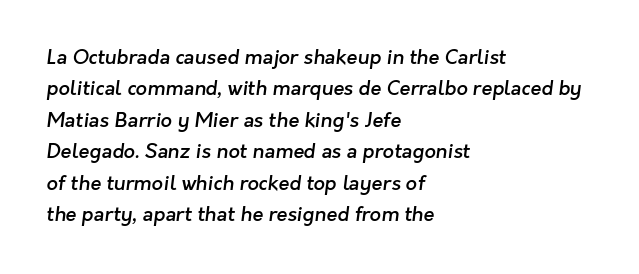
{"bold": "semi", "underline": "no", "align": "left", "line_spacing": "normal", "line_spacing_ratio": 1.57, "letter_spacing": "normal", "letter_spacing_em": 0.0, "glyph_px": 20}
